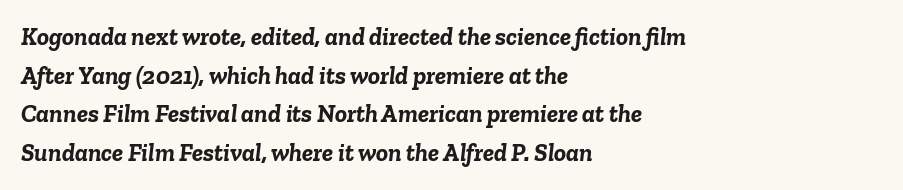
If you measured baseline to baseline, you'd find a middling distance. Italic? Definitely — the glyphs are oblique. The gaps between neighbouring characters are ordinary and unremarkable. Caption: bold face, heavy strokes. Descender tails drop into unmarked territory. The lines in this sample share a left origin and differ only in where they stop.
